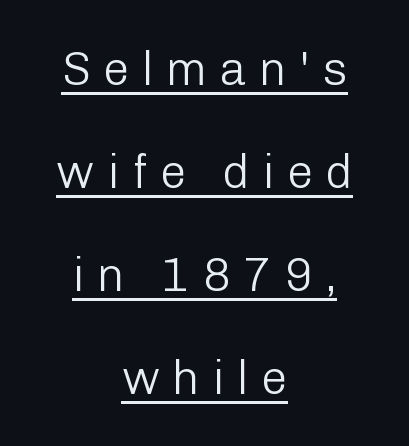
Q: Is the text bold? A: No.
Q: Is the text italic (slanted)? A: No, it is upright.
Q: Is the typeface a serif or a sans-serif typeface? A: Sans-serif.
Q: Is the text underlined? A: Yes.
Q: How is the paragraph aligned? A: Centered.
Q: Is the spacing between letters normal or unusually wide? A: Unusually wide.
Q: Is the spacing between lines tight, normal or loose? A: Loose.
Q: Width (condensed, normal, or wide)? A: Normal.
Q: Stroke contrast? A: Low.
Q: x-height? A: Medium.
Q: Monospaced? A: No.
